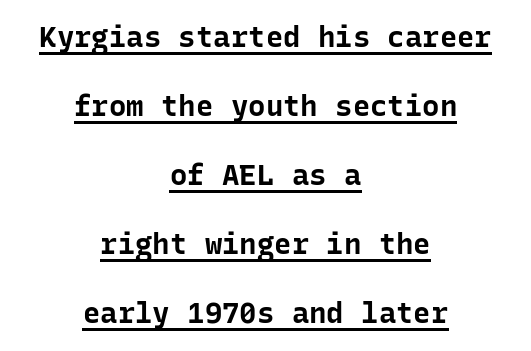
Q: Is the text bold? A: Yes.
Q: Is the text italic (slanted)? A: No, it is upright.
Q: Is the typeface a serif or a sans-serif typeface? A: Sans-serif.
Q: Is the text underlined? A: Yes.
Q: How is the paragraph aligned? A: Centered.
Q: Is the spacing between letters normal or unusually wide? A: Normal.
Q: Is the spacing between lines tight, normal or loose? A: Loose.
Q: Width (condensed, normal, or wide)? A: Normal.
Q: Stroke contrast? A: Low.
Q: x-height? A: Medium.
Q: Monospaced? A: Yes.
